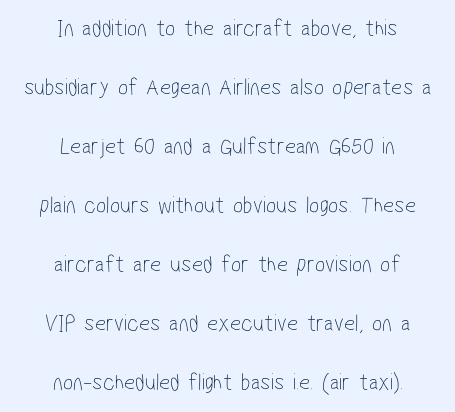
Any mark beneath the type? The region is blank. No chunkiness to these letters — they're not bold. These lines keep a tight, regular rhythm from letter to letter. Compared with a flush-left layout, this one balances lines on the center instead. The passage shown stacks its lines with a broad gap.
